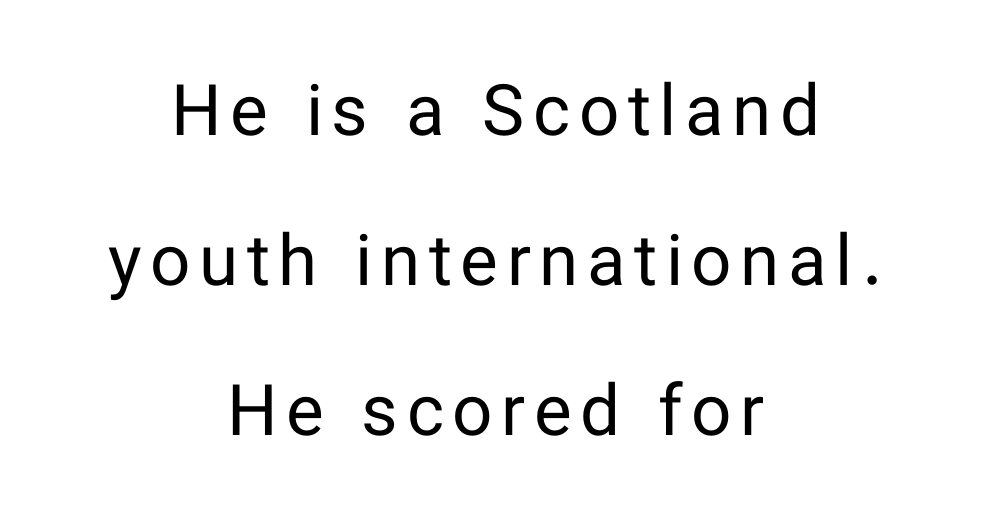
Q: Is the text bold? A: No.
Q: Is the text italic (slanted)? A: No, it is upright.
Q: Is the typeface a serif or a sans-serif typeface? A: Sans-serif.
Q: Is the text underlined? A: No.
Q: How is the paragraph aligned? A: Centered.
Q: Is the spacing between lines tight, normal or loose? A: Loose.
Q: Width (condensed, normal, or wide)? A: Normal.
Q: Stroke contrast? A: Low.
Q: x-height? A: Medium.
Q: Monospaced? A: No.
